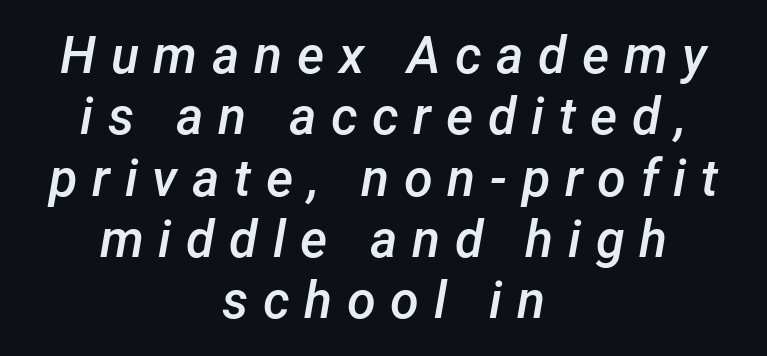
Q: Is the text bold? A: Semi-bold.
Q: Is the text italic (slanted)? A: Yes, it leans right by about 12 degrees.
Q: Is the text underlined? A: No.
Q: How is the paragraph aligned? A: Centered.
Q: Is the spacing between letters normal or unusually wide? A: Unusually wide.
Q: Width (condensed, normal, or wide)? A: Normal.
Q: Stroke contrast? A: Low.
Q: x-height? A: Medium.
Q: Monospaced? A: No.
